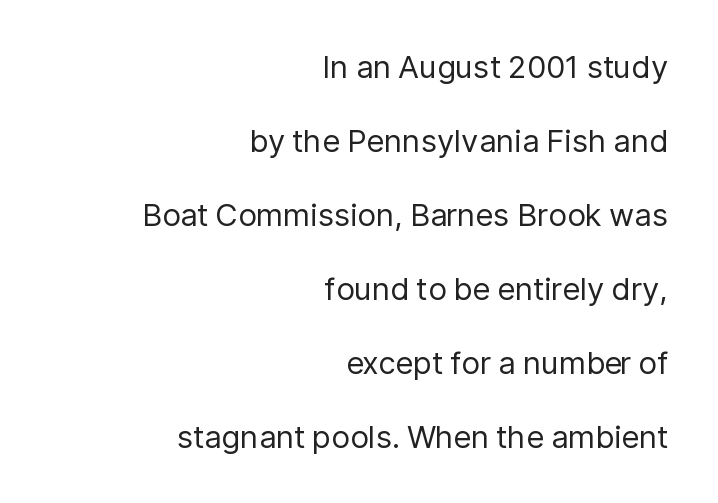
Q: Is the text bold? A: No.
Q: Is the text italic (slanted)? A: No, it is upright.
Q: Is the typeface a serif or a sans-serif typeface? A: Sans-serif.
Q: Is the text underlined? A: No.
Q: How is the paragraph aligned? A: Right-aligned.
Q: Is the spacing between letters normal or unusually wide? A: Normal.
Q: Is the spacing between lines tight, normal or loose? A: Loose.
Q: Width (condensed, normal, or wide)? A: Normal.
Q: Stroke contrast? A: Low.
Q: x-height? A: Medium.
Q: Monospaced? A: No.
